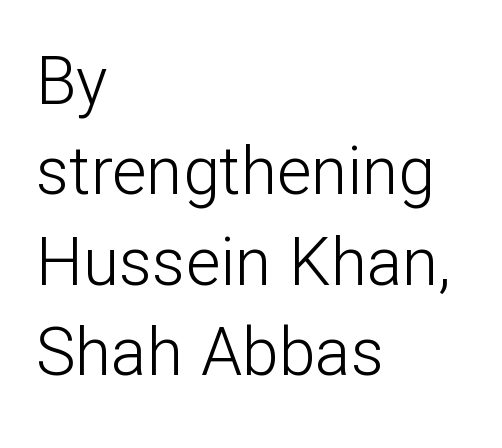
The image shows 66 px light sans-serif type, upright; set left-aligned, normal line spacing (1.37x), normal letter spacing, not underlined; low stroke contrast and a medium x-height.
